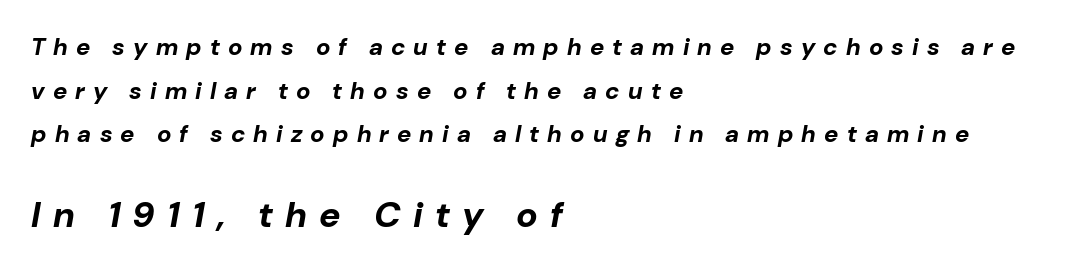
Q: Is the text bold? A: Yes.
Q: Is the text italic (slanted)? A: Yes, it leans right by about 10 degrees.
Q: Is the text underlined? A: No.
Q: How is the paragraph aligned? A: Left-aligned.
Q: Is the spacing between letters normal or unusually wide? A: Unusually wide.
Q: Which block of text is set in a larger size, the first (top) or the second (bottom)? A: The second (bottom) one.
Q: Width (condensed, normal, or wide)? A: Normal.
Q: Stroke contrast? A: Low.
Q: x-height? A: Medium.
Q: Monospaced? A: No.
